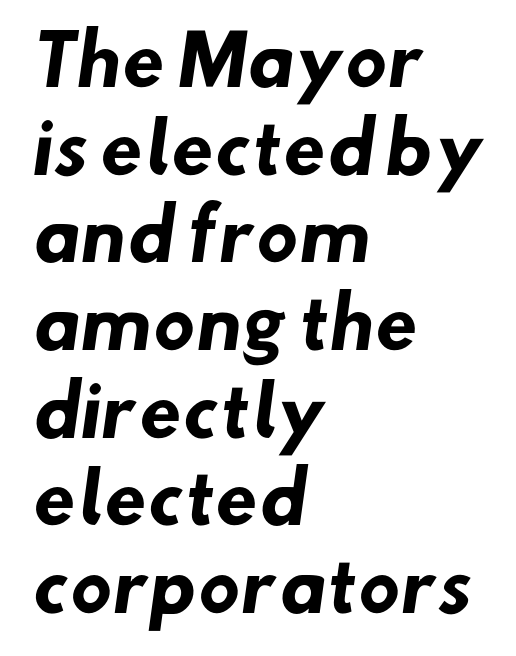
The lines are quadded left. Does extra space separate the letters? No, they use regular spacing. Serif or sans? Sans — the stroke terminals are bare. Set as a true bold cut, around the 700 mark.
